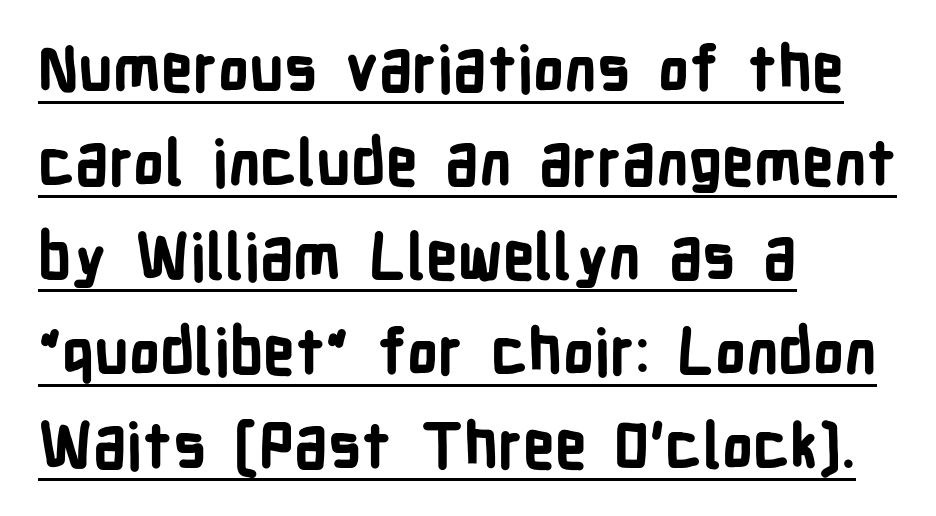
Q: Is the text bold? A: Yes.
Q: Is the text italic (slanted)? A: No, it is upright.
Q: Is the typeface a serif or a sans-serif typeface? A: Sans-serif.
Q: Is the text underlined? A: Yes.
Q: How is the paragraph aligned? A: Left-aligned.
Q: Is the spacing between letters normal or unusually wide? A: Normal.
Q: Is the spacing between lines tight, normal or loose? A: Normal.
Q: Width (condensed, normal, or wide)? A: Condensed.
Q: Stroke contrast? A: Low.
Q: x-height? A: Medium.
Q: Monospaced? A: No.
